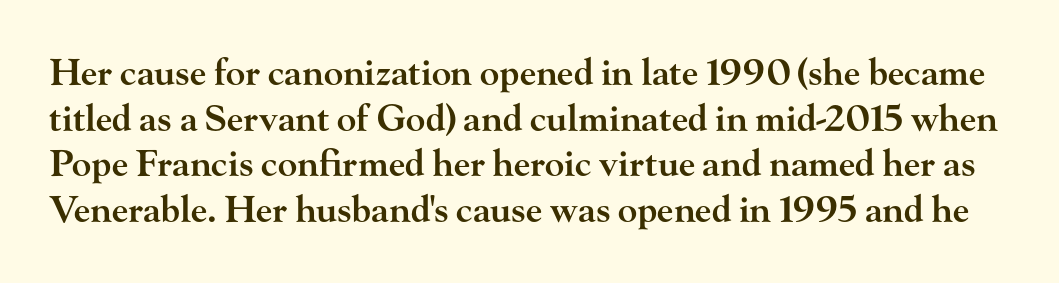
{"serif": "yes", "italic": "no", "bold": "semi", "weight": "semibold", "width": "wide", "stroke_contrast": "high", "x_height": "small", "monospaced": "no", "underline": "no", "line_spacing": "normal", "line_spacing_ratio": 1.27, "letter_spacing": "normal", "letter_spacing_em": 0.0, "glyph_px": 36}
